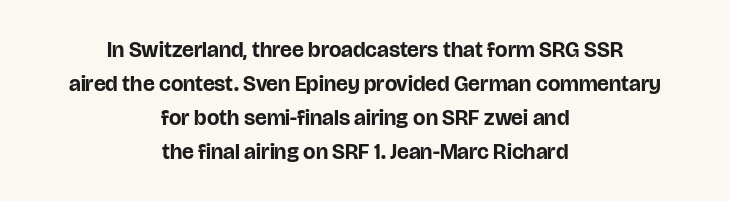
The image shows 22 px bold type, upright; set centered, normal line spacing (1.54x), normal letter spacing, not underlined.
